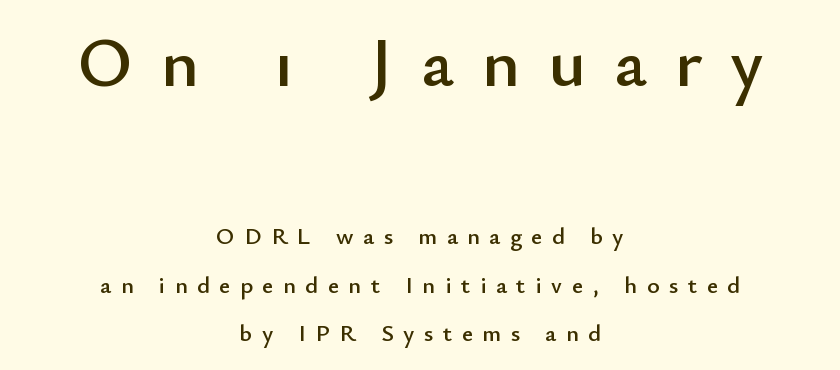
The letters are spread apart with noticeably loose tracking. Do the characters align in a grid? No, the font is proportional. The lettering stays uniformly vertical, giving the passage a roman look. Each letter's strokes conclude bluntly, with no projecting serifs.
